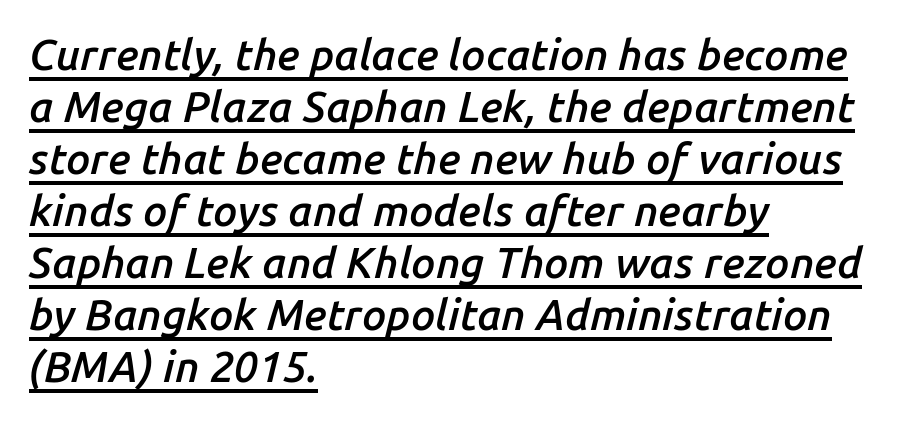
All the whitespace from short lines collects on the right. Think of a printed novel: that variable character pitch is what you see here. Slant detected: the letters are inclined. Letter spacing: default. I'd describe the lettering as semibold — firm but not a full bold. Underlining? Definitely there.
